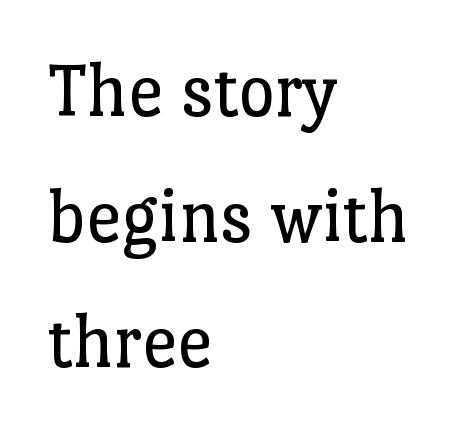
The image shows 79 px regular-weight serif type, upright; set left-aligned, normal line spacing (1.59x), normal letter spacing, not underlined; low stroke contrast and a medium x-height.
